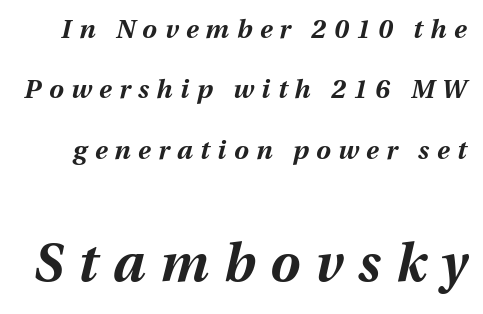
Q: Is the text bold? A: Yes.
Q: Is the text italic (slanted)? A: Yes, it leans right by about 13 degrees.
Q: Is the text underlined? A: No.
Q: Is the spacing between letters normal or unusually wide? A: Unusually wide.
Q: Is the spacing between lines tight, normal or loose? A: Loose.
Q: Which block of text is set in a larger size, the first (top) or the second (bottom)? A: The second (bottom) one.
Q: Width (condensed, normal, or wide)? A: Normal.
Q: Stroke contrast? A: Medium.
Q: x-height? A: Medium.
Q: Monospaced? A: No.
